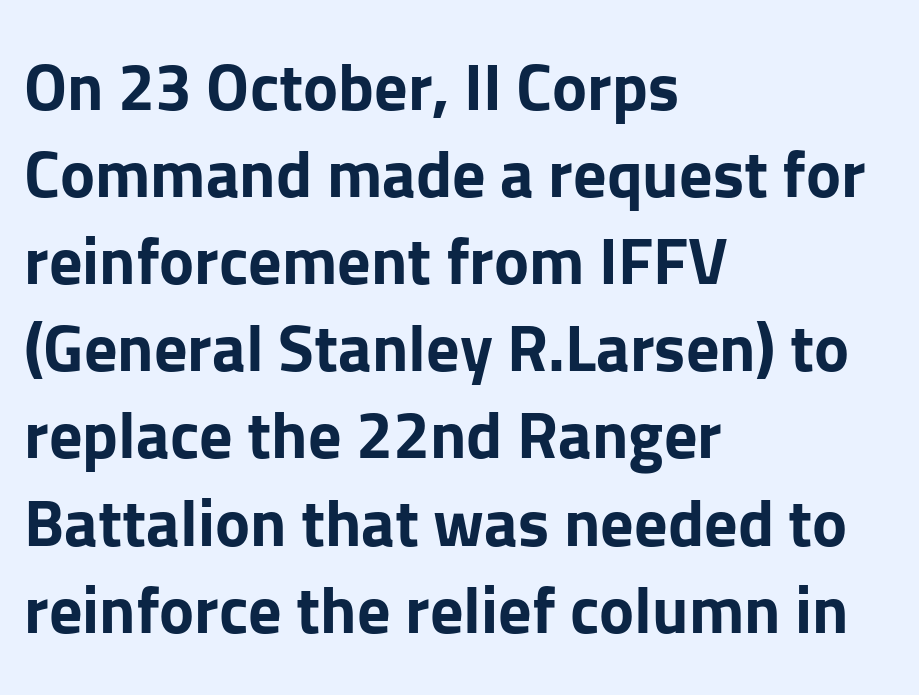
Honestly, the letter spacing is just normal — you wouldn't notice it. The lettering stays uniformly vertical, giving the passage a roman look. This block has exactly the height ordinary leading produces. The strokes are fattened all the way to bold. Unlike a traditional serif, this face leaves its strokes unadorned.
